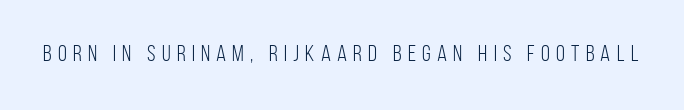
Q: Is the text bold? A: No.
Q: Is the text italic (slanted)? A: No, it is upright.
Q: Is the text underlined? A: No.
Q: Is the spacing between letters normal or unusually wide? A: Unusually wide.
